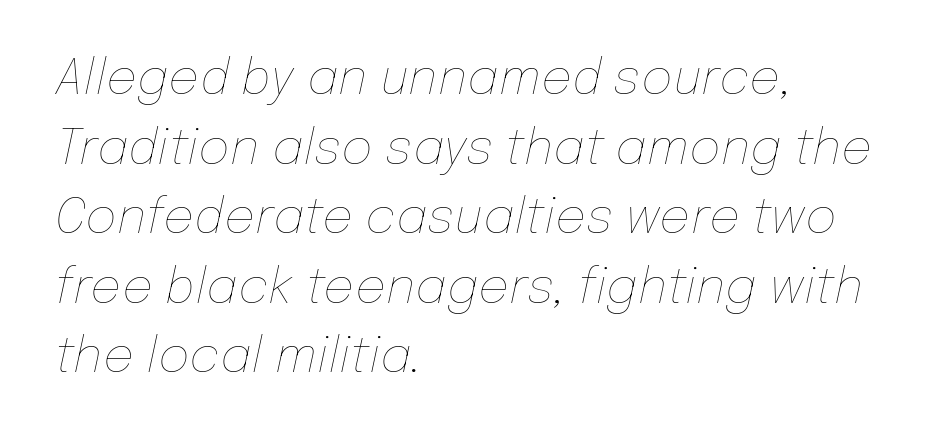
Q: Is the text bold? A: No.
Q: Is the text italic (slanted)? A: Yes, it leans right by about 12 degrees.
Q: Is the text underlined? A: No.
Q: How is the paragraph aligned? A: Left-aligned.
Q: Is the spacing between letters normal or unusually wide? A: Normal.
Q: Is the spacing between lines tight, normal or loose? A: Normal.
Q: Width (condensed, normal, or wide)? A: Normal.
Q: Stroke contrast? A: Low.
Q: x-height? A: Medium.
Q: Monospaced? A: No.
